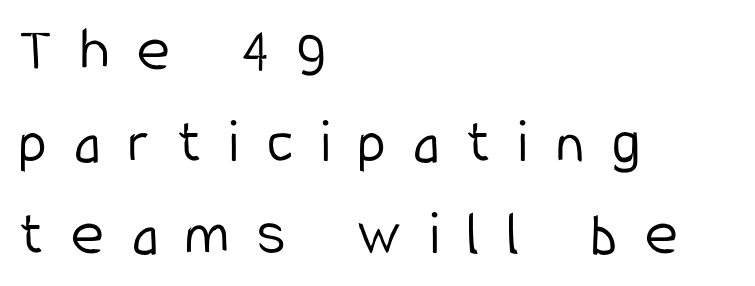
Here the designer chose a conventional face with non-uniform glyph widths. Reading down the column, the eye jumps a familiar distance to each next line. Where is the straight margin? On the left. The line texture is sparse and dotted thanks to wide tracking. The letters carry no serifs — their stems end cleanly without finishing strokes. Plain, unruled lines of type.
